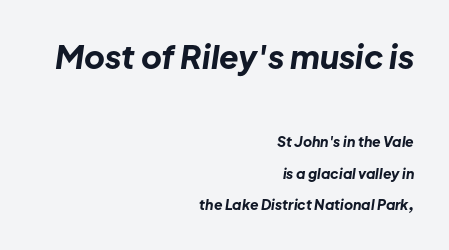
{"italic": "yes", "lean": "right", "slant_degrees": 8, "bold": "yes", "weight": "bold", "width": "normal", "stroke_contrast": "low", "x_height": "medium", "monospaced": "no", "underline": "no", "align": "right", "line_spacing": "loose", "line_spacing_ratio": 2.24, "letter_spacing": "normal", "letter_spacing_em": 0.0, "larger_block": "first", "size_ratio": 2.29, "glyph_px": 32}
